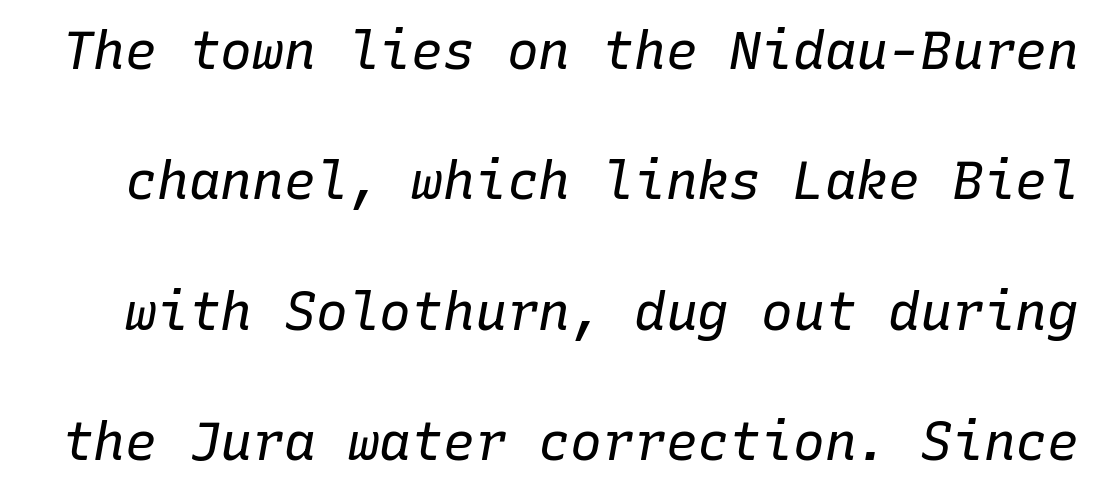
The image shows 53 px regular-weight type, italic (leaning right), monospaced; set loose line spacing (2.46x), normal letter spacing, not underlined; low stroke contrast and a medium x-height.
